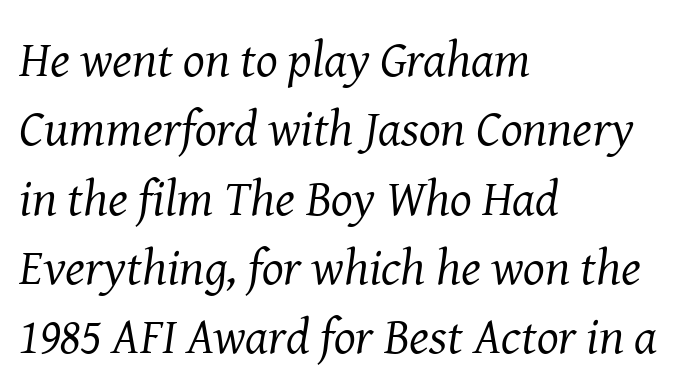
The image shows 51 px regular-weight serif type, italic (leaning right); set left-aligned, normal line spacing (1.36x), normal letter spacing, not underlined; medium stroke contrast and a medium x-height.
